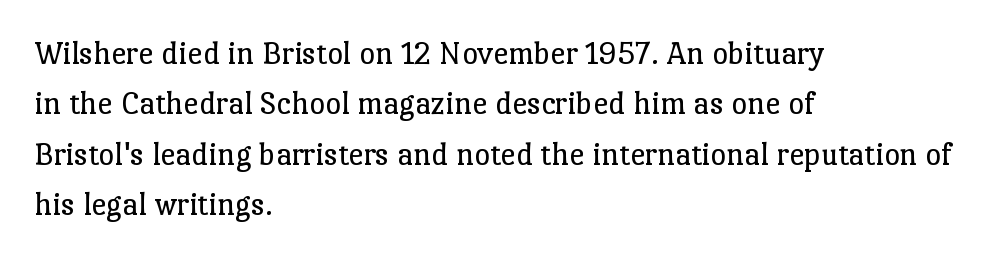
The image shows 34 px regular-weight serif type, upright; set left-aligned, normal line spacing (1.48x), normal letter spacing, not underlined; low stroke contrast and a medium x-height.
